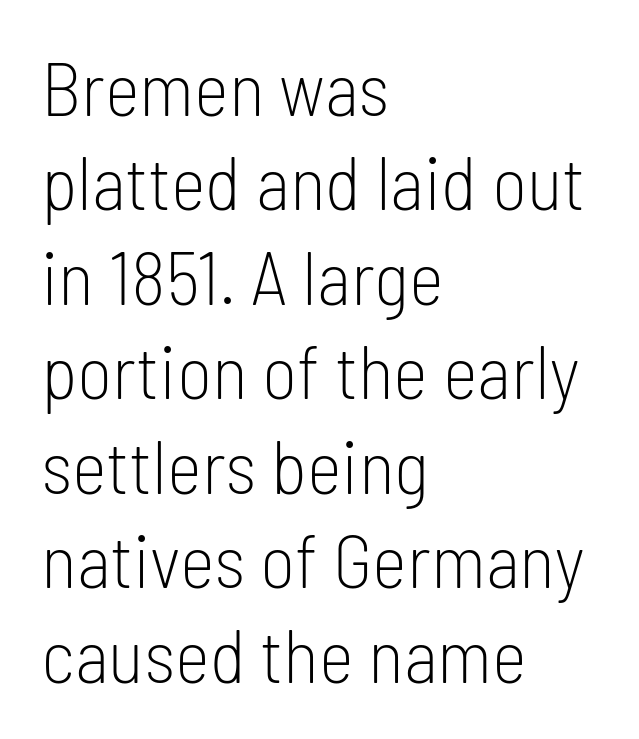
Q: Is the text bold? A: No.
Q: Is the text italic (slanted)? A: No, it is upright.
Q: Is the typeface a serif or a sans-serif typeface? A: Sans-serif.
Q: Is the text underlined? A: No.
Q: How is the paragraph aligned? A: Left-aligned.
Q: Is the spacing between letters normal or unusually wide? A: Normal.
Q: Is the spacing between lines tight, normal or loose? A: Normal.
Q: Width (condensed, normal, or wide)? A: Condensed.
Q: Stroke contrast? A: Low.
Q: x-height? A: Medium.
Q: Monospaced? A: No.
